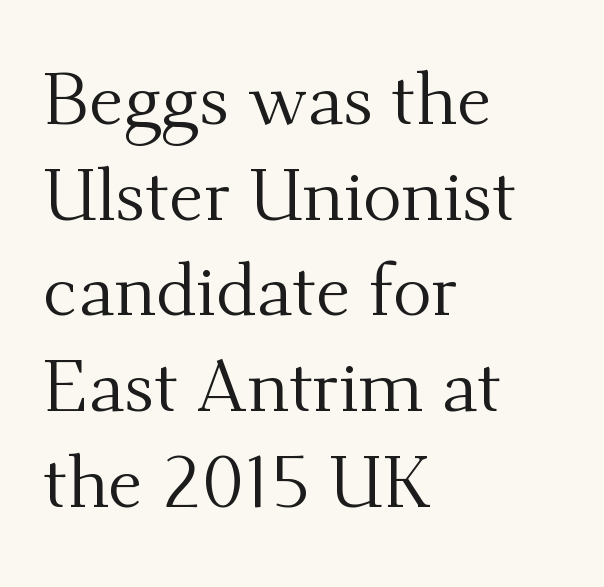
The image shows 73 px regular-weight serif type, upright; set left-aligned, normal line spacing (1.31x), normal letter spacing, not underlined; medium stroke contrast and a small x-height.
